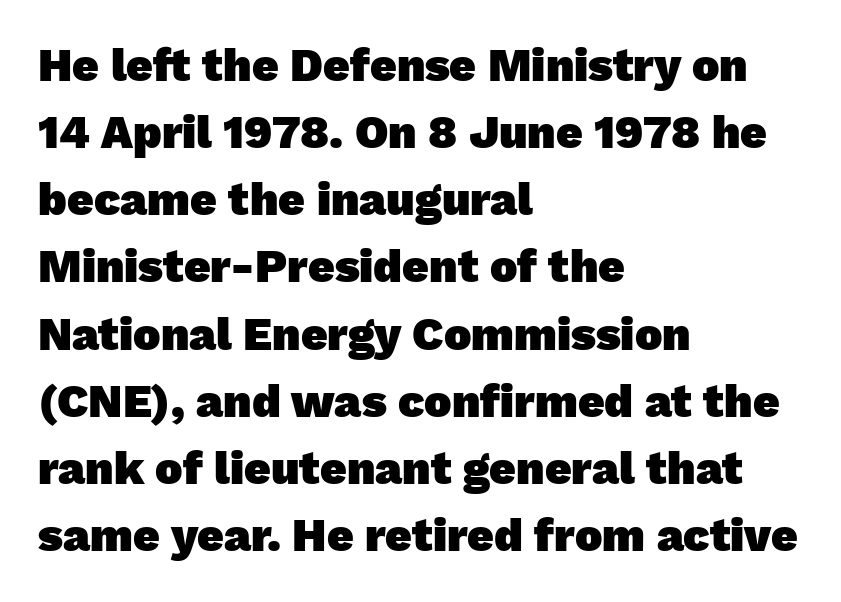
Letters rest on an invisible, unmarked baseline. Default kerning and tracking; the words read as compact shapes. Alignment: flush left. Heavy-handed strokes throughout: this text is bold. Nothing sits at the stroke ends, so this counts as sans-serif. This sample keeps an unexceptional amount of space between lines.
